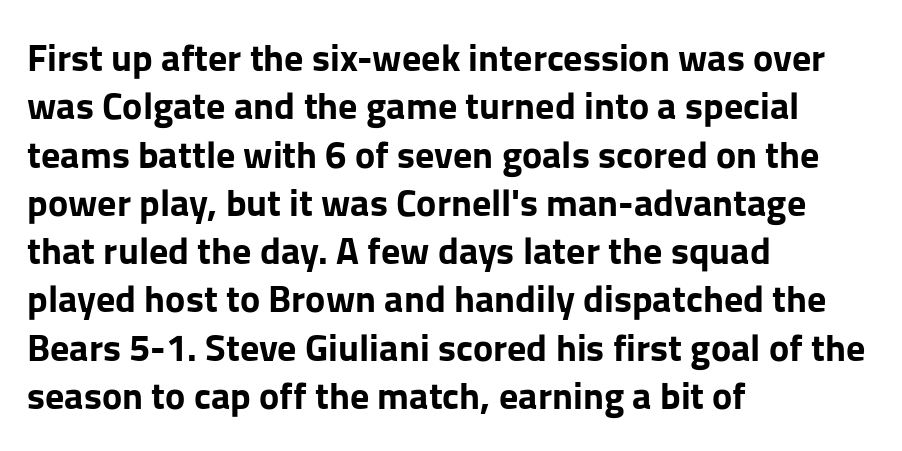
Q: Is the text bold? A: Yes.
Q: Is the text italic (slanted)? A: No, it is upright.
Q: Is the typeface a serif or a sans-serif typeface? A: Sans-serif.
Q: Is the text underlined? A: No.
Q: How is the paragraph aligned? A: Left-aligned.
Q: Is the spacing between letters normal or unusually wide? A: Normal.
Q: Is the spacing between lines tight, normal or loose? A: Normal.
Q: Width (condensed, normal, or wide)? A: Normal.
Q: Stroke contrast? A: Low.
Q: x-height? A: Medium.
Q: Monospaced? A: No.
